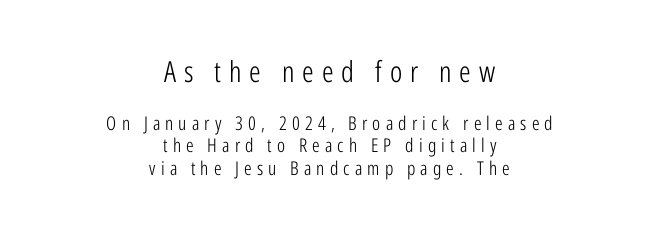
The image shows 29 px light, condensed sans-serif type, upright; set centered, line spacing 1.17x, unusually wide letter spacing (+0.27 em), not underlined; the first (top) block is 1.53x larger; low stroke contrast and a medium x-height.
